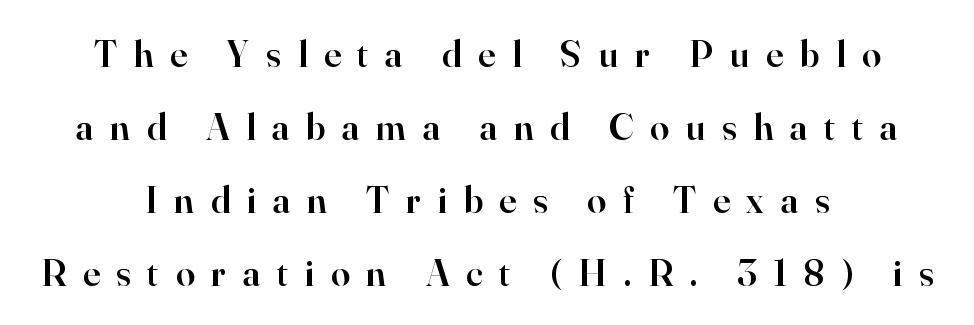
{"serif": "yes", "italic": "no", "bold": "semi", "weight": "semibold", "width": "normal", "stroke_contrast": "high", "x_height": "small", "monospaced": "no", "underline": "no", "align": "center", "line_spacing": "loose", "line_spacing_ratio": 1.92, "letter_spacing": "wide", "letter_spacing_em": 0.44, "glyph_px": 38}
